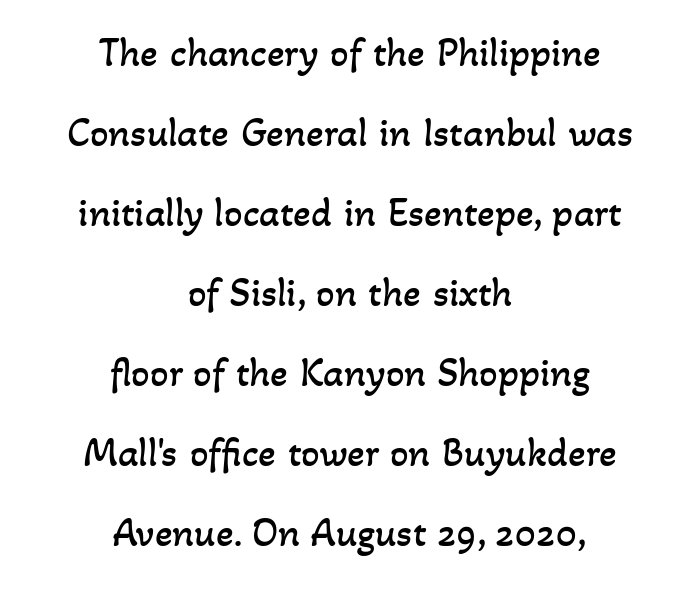
{"bold": "no", "weight": "regular", "width": "normal", "stroke_contrast": "low", "x_height": "small", "monospaced": "no", "underline": "no", "align": "center", "line_spacing": "loose", "line_spacing_ratio": 1.95, "letter_spacing": "normal", "letter_spacing_em": 0.0, "glyph_px": 41}
